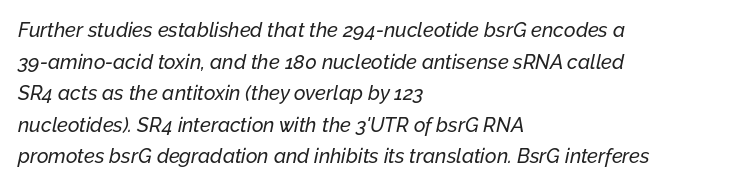
Q: Is the text italic (slanted)? A: Yes, it leans right by about 12 degrees.
Q: Is the text underlined? A: No.
Q: How is the paragraph aligned? A: Left-aligned.
Q: Is the spacing between letters normal or unusually wide? A: Normal.
Q: Is the spacing between lines tight, normal or loose? A: Normal.
